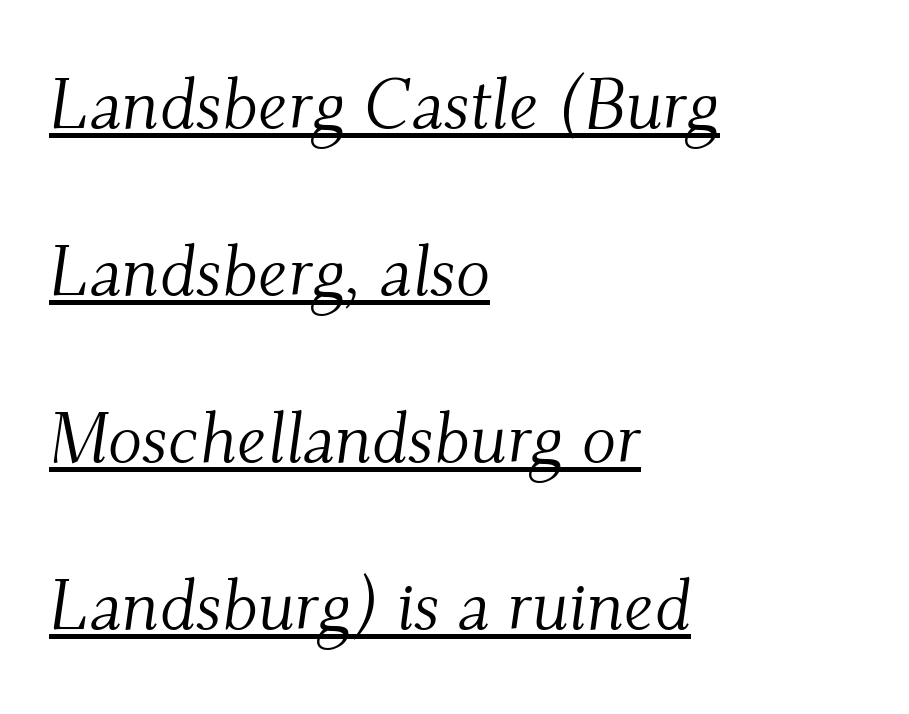
The image shows 71 px light serif type, italic (leaning right); set left-aligned, loose line spacing (2.35x), normal letter spacing, underlined; medium stroke contrast and a small x-height.
